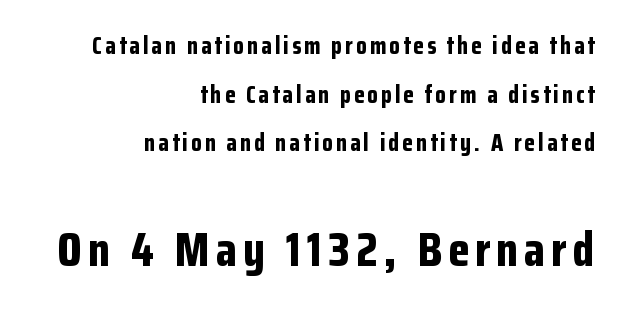
Typesetter's note — lower block bumped up in size, upper block left smaller. Which margin do the lines hug? The right one — the left edge is uneven. This is the regular roman posture of the typeface. The line-height multiplier appears high, well above default. The passage shown is not underscored anywhere.
